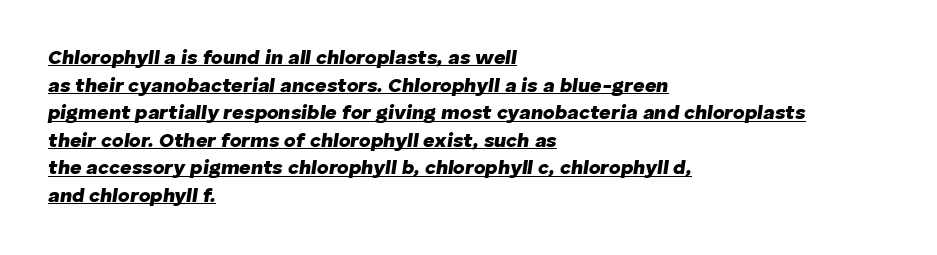
The image shows 20 px bold type, italic (leaning right); set left-aligned, normal line spacing (1.38x), normal letter spacing, underlined.
